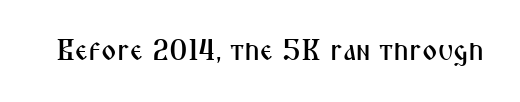
Q: Is the text italic (slanted)? A: No, it is upright.
Q: Is the typeface a serif or a sans-serif typeface? A: Sans-serif.
Q: Is the text underlined? A: No.
Q: Is the spacing between letters normal or unusually wide? A: Normal.
Q: Width (condensed, normal, or wide)? A: Condensed.
Q: Stroke contrast? A: Medium.
Q: x-height? A: Medium.
Q: Monospaced? A: No.
